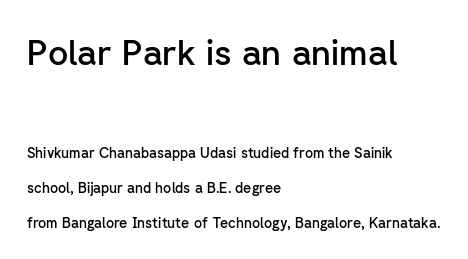
The image shows 35 px semibold sans-serif type, upright; set left-aligned, loose line spacing (2.49x), normal letter spacing, not underlined; the first (top) block is 2.5x larger; low stroke contrast and a medium x-height.
